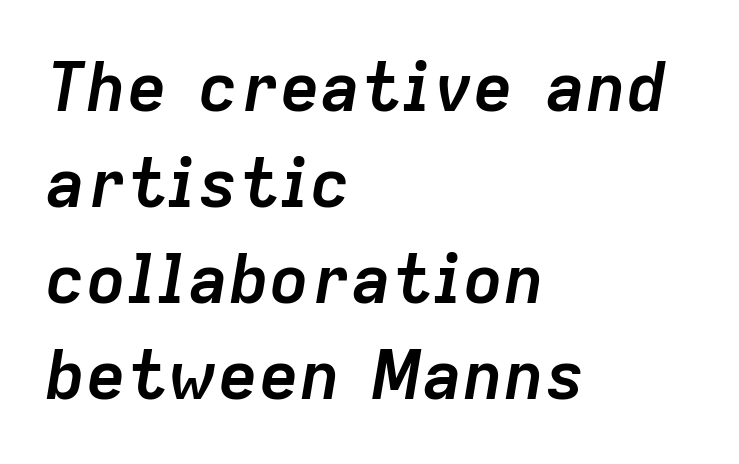
Q: Is the text bold? A: Yes.
Q: Is the text italic (slanted)? A: Yes, it leans right by about 9 degrees.
Q: Is the text underlined? A: No.
Q: How is the paragraph aligned? A: Left-aligned.
Q: Is the spacing between letters normal or unusually wide? A: Normal.
Q: Is the spacing between lines tight, normal or loose? A: Normal.
Q: Width (condensed, normal, or wide)? A: Normal.
Q: Stroke contrast? A: Low.
Q: x-height? A: Medium.
Q: Monospaced? A: No.
